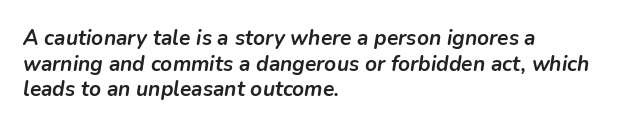
What weight is shown? A full bold with thick strokes. You could call the tracking neutral — neither tight nor loose. Lines of text with bare space underneath. Compared with ordinary roman type, these characters are visibly tilted. The ragged edge is on the right, which tells us the setting is flush left.
